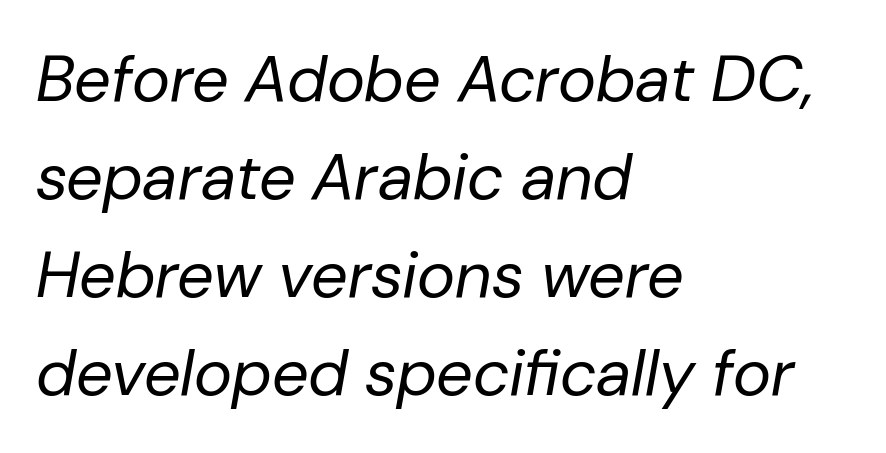
Q: Is the text bold? A: No.
Q: Is the text italic (slanted)? A: Yes, it leans right by about 10 degrees.
Q: Is the text underlined? A: No.
Q: How is the paragraph aligned? A: Left-aligned.
Q: Is the spacing between letters normal or unusually wide? A: Normal.
Q: Is the spacing between lines tight, normal or loose? A: Normal.
Q: Width (condensed, normal, or wide)? A: Normal.
Q: Stroke contrast? A: Low.
Q: x-height? A: Medium.
Q: Monospaced? A: No.
